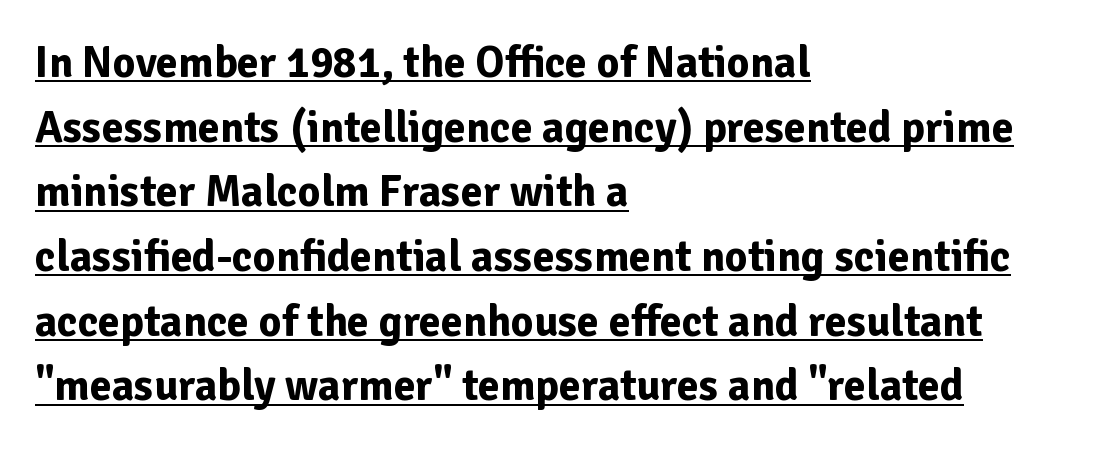
{"serif": "no", "italic": "no", "bold": "yes", "weight": "bold", "width": "normal", "stroke_contrast": "low", "x_height": "medium", "monospaced": "no", "underline": "yes", "align": "left", "line_spacing": "normal", "line_spacing_ratio": 1.47, "letter_spacing": "normal", "letter_spacing_em": 0.0, "glyph_px": 44}
